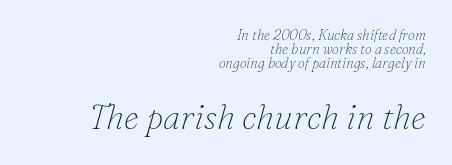
Q: Is the text bold? A: No.
Q: Is the text italic (slanted)? A: Yes, it leans right by about 16 degrees.
Q: Is the typeface a serif or a sans-serif typeface? A: Serif.
Q: Is the text underlined? A: No.
Q: How is the paragraph aligned? A: Right-aligned.
Q: Is the spacing between letters normal or unusually wide? A: Normal.
Q: Is the spacing between lines tight, normal or loose? A: Tight.
Q: Which block of text is set in a larger size, the first (top) or the second (bottom)? A: The second (bottom) one.
Q: Width (condensed, normal, or wide)? A: Normal.
Q: Stroke contrast? A: Low.
Q: x-height? A: Small.
Q: Monospaced? A: No.
